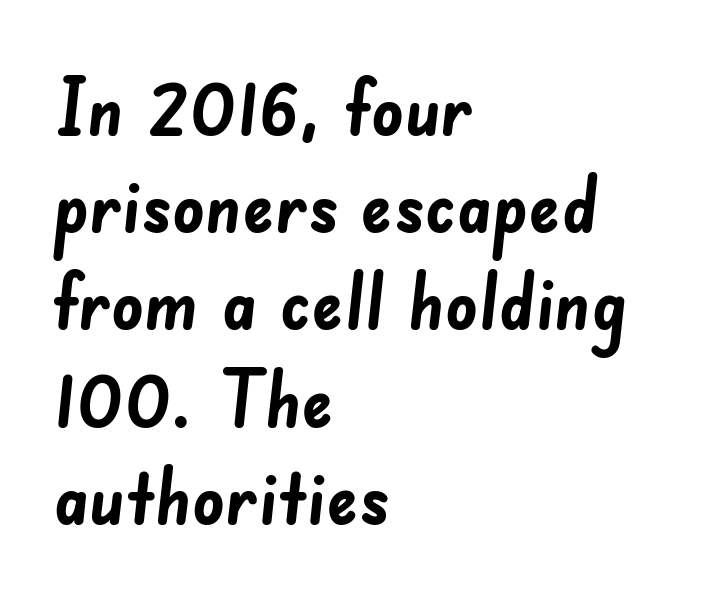
The image shows 79 px semibold sans-serif type; set left-aligned, line spacing 1.23x, normal letter spacing, not underlined; low stroke contrast and a small x-height.
